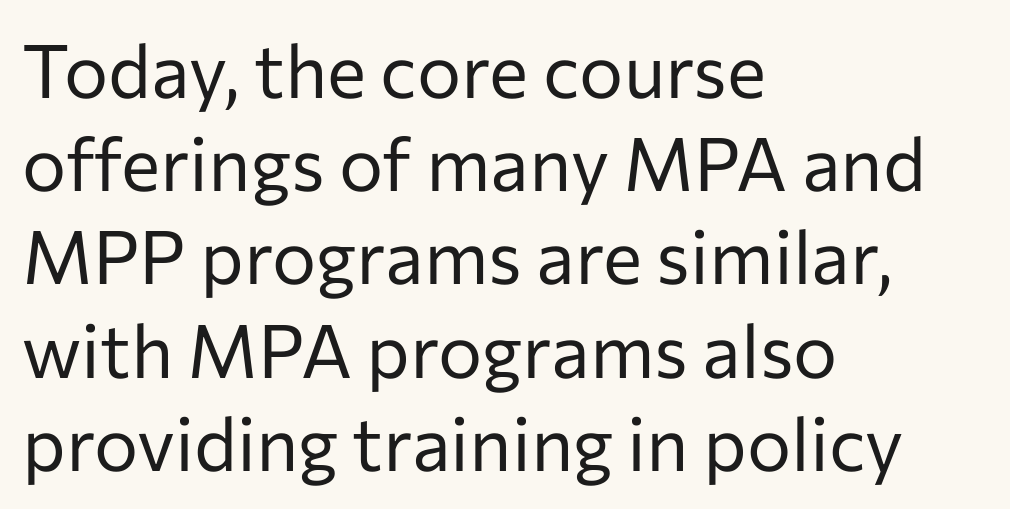
{"serif": "no", "italic": "no", "bold": "no", "weight": "regular", "width": "normal", "stroke_contrast": "low", "x_height": "medium", "monospaced": "no", "underline": "no", "align": "left", "line_spacing": "normal", "line_spacing_ratio": 1.26, "letter_spacing": "normal", "letter_spacing_em": 0.0, "glyph_px": 74}
